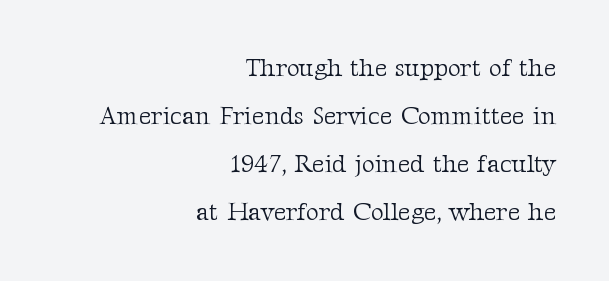
{"italic": "no", "bold": "no", "underline": "no", "align": "right", "line_spacing": "loose", "line_spacing_ratio": 1.92, "letter_spacing": "normal", "letter_spacing_em": 0.0, "glyph_px": 25}
